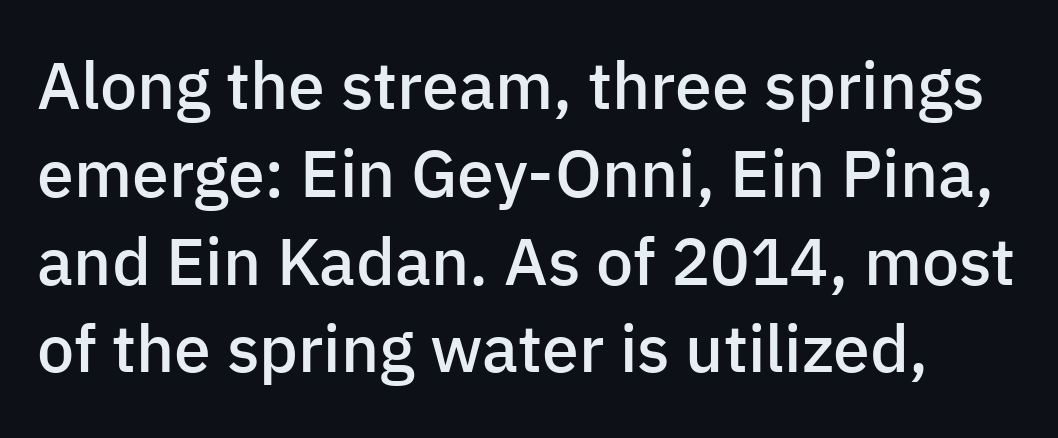
The image shows 66 px semibold sans-serif type, upright; set normal line spacing (1.33x), normal letter spacing, not underlined; low stroke contrast and a medium x-height.
